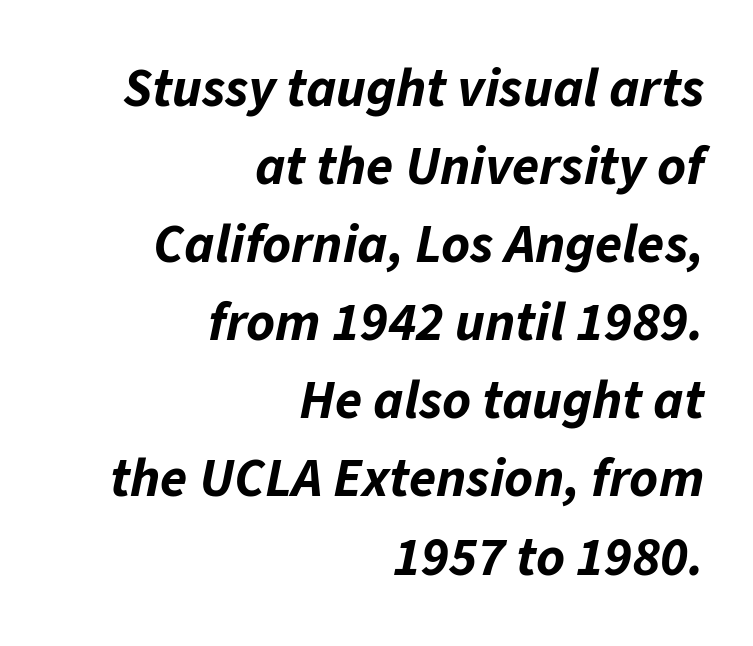
{"italic": "yes", "lean": "right", "slant_degrees": 11, "bold": "yes", "weight": "bold", "width": "normal", "stroke_contrast": "low", "x_height": "medium", "monospaced": "no", "underline": "no", "align": "right", "line_spacing": "normal", "line_spacing_ratio": 1.42, "letter_spacing": "normal", "letter_spacing_em": 0.0, "glyph_px": 55}
